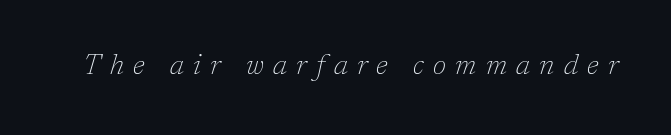
Character widths vary here, with narrow letters taking less room than wide ones. In terms of posture, this sample is oblique. Each letter's strokes conclude with small projecting serifs. The tracking reads as deliberately expanded to a designer's eye. Each row of text sits above clean, open space.
